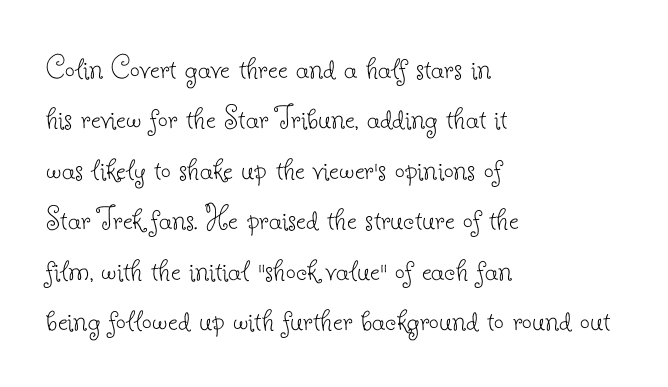
Q: Is the text bold? A: No.
Q: Is the text italic (slanted)? A: No, it is upright.
Q: Is the typeface a serif or a sans-serif typeface? A: Serif.
Q: Is the text underlined? A: No.
Q: How is the paragraph aligned? A: Left-aligned.
Q: Is the spacing between letters normal or unusually wide? A: Normal.
Q: Is the spacing between lines tight, normal or loose? A: Normal.
Q: Width (condensed, normal, or wide)? A: Normal.
Q: Stroke contrast? A: Low.
Q: x-height? A: Small.
Q: Monospaced? A: No.
